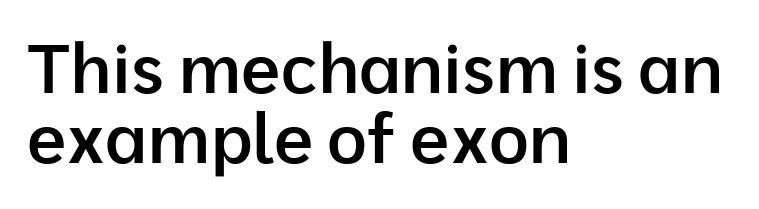
Q: Is the text bold? A: Semi-bold.
Q: Is the text italic (slanted)? A: No, it is upright.
Q: Is the typeface a serif or a sans-serif typeface? A: Sans-serif.
Q: Is the text underlined? A: No.
Q: How is the paragraph aligned? A: Left-aligned.
Q: Is the spacing between letters normal or unusually wide? A: Normal.
Q: Is the spacing between lines tight, normal or loose? A: Tight.
Q: Width (condensed, normal, or wide)? A: Normal.
Q: Stroke contrast? A: Low.
Q: x-height? A: Medium.
Q: Monospaced? A: No.
